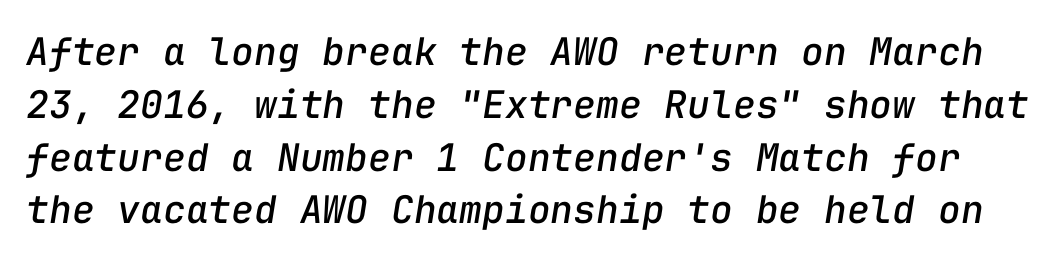
{"italic": "yes", "lean": "right", "slant_degrees": 9, "width": "normal", "stroke_contrast": "low", "x_height": "medium", "monospaced": "yes", "underline": "no", "line_spacing": "normal", "line_spacing_ratio": 1.39, "letter_spacing": "normal", "letter_spacing_em": 0.0, "glyph_px": 38}
